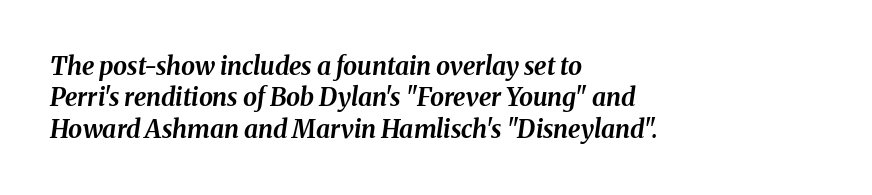
{"italic": "yes", "lean": "right", "slant_degrees": 8, "bold": "yes", "underline": "no", "align": "left", "line_spacing": "normal", "line_spacing_ratio": 1.26, "letter_spacing": "normal", "letter_spacing_em": 0.0, "glyph_px": 25}
